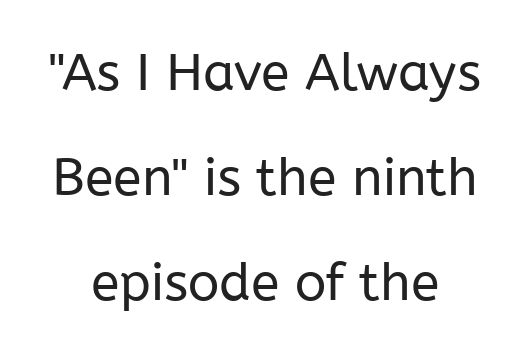
Q: Is the text bold? A: No.
Q: Is the text italic (slanted)? A: No, it is upright.
Q: Is the typeface a serif or a sans-serif typeface? A: Sans-serif.
Q: Is the text underlined? A: No.
Q: How is the paragraph aligned? A: Centered.
Q: Is the spacing between letters normal or unusually wide? A: Normal.
Q: Is the spacing between lines tight, normal or loose? A: Loose.
Q: Width (condensed, normal, or wide)? A: Normal.
Q: Stroke contrast? A: Low.
Q: x-height? A: Medium.
Q: Monospaced? A: No.
